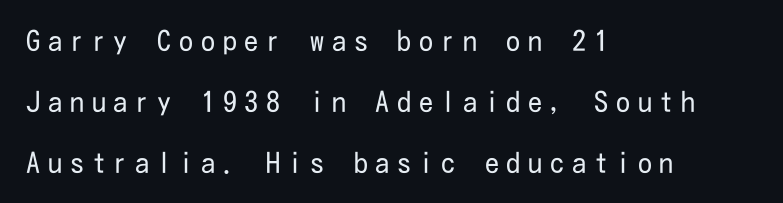
{"serif": "no", "italic": "no", "bold": "no", "weight": "regular", "width": "condensed", "stroke_contrast": "low", "x_height": "medium", "underline": "no", "align": "left", "line_spacing": "loose", "line_spacing_ratio": 2.17, "letter_spacing": "wide", "letter_spacing_em": 0.28, "glyph_px": 28}
